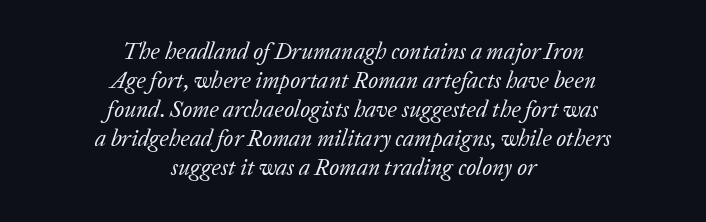
Q: Is the text bold? A: No.
Q: Is the text italic (slanted)? A: Yes, it leans right by about 20 degrees.
Q: Is the text underlined? A: No.
Q: How is the paragraph aligned? A: Centered.
Q: Is the spacing between letters normal or unusually wide? A: Normal.
Q: Is the spacing between lines tight, normal or loose? A: Normal.
